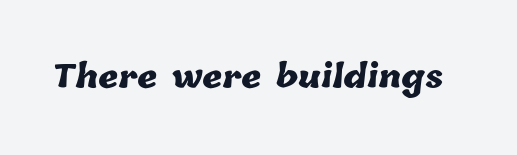
The image shows 31 px heavy type; set normal letter spacing, not underlined; low stroke contrast and a medium x-height.
